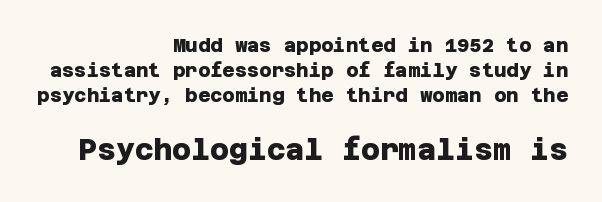
Q: Is the text bold? A: Yes.
Q: Is the typeface a serif or a sans-serif typeface? A: Sans-serif.
Q: Is the text underlined? A: No.
Q: How is the paragraph aligned? A: Right-aligned.
Q: Is the spacing between letters normal or unusually wide? A: Normal.
Q: Is the spacing between lines tight, normal or loose? A: Normal.
Q: Which block of text is set in a larger size, the first (top) or the second (bottom)? A: The second (bottom) one.
Q: Width (condensed, normal, or wide)? A: Normal.
Q: Stroke contrast? A: Low.
Q: x-height? A: Large.
